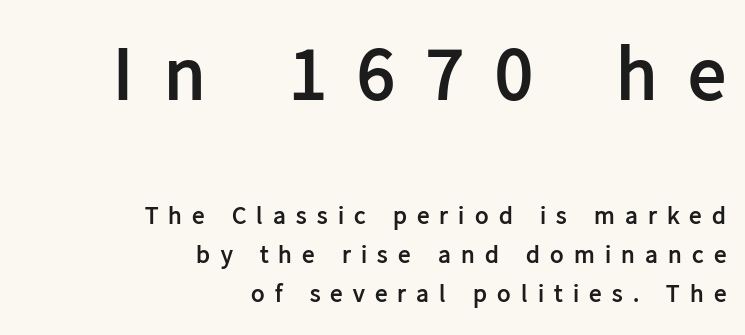
The image shows 76 px semibold sans-serif type, upright; set right-aligned, normal line spacing (1.56x), unusually wide letter spacing (+0.41 em), not underlined; the first (top) block is 3.04x larger; low stroke contrast and a medium x-height.
